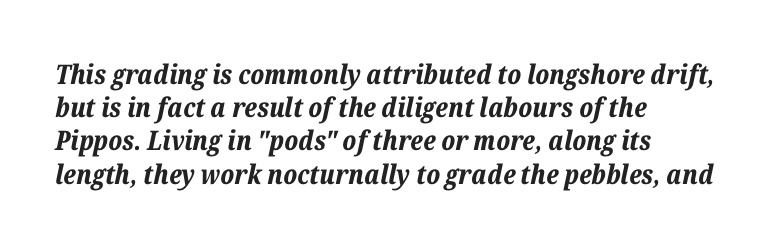
Q: Is the text bold? A: Yes.
Q: Is the text italic (slanted)? A: Yes, it leans right by about 12 degrees.
Q: Is the text underlined? A: No.
Q: How is the paragraph aligned? A: Left-aligned.
Q: Is the spacing between letters normal or unusually wide? A: Normal.
